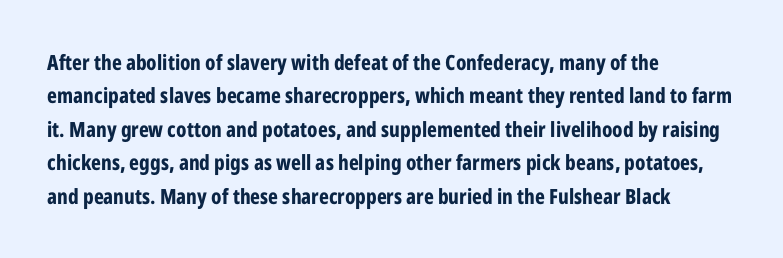
Q: Is the text bold? A: Yes.
Q: Is the text italic (slanted)? A: No, it is upright.
Q: Is the text underlined? A: No.
Q: How is the paragraph aligned? A: Left-aligned.
Q: Is the spacing between letters normal or unusually wide? A: Normal.
Q: Is the spacing between lines tight, normal or loose? A: Normal.
